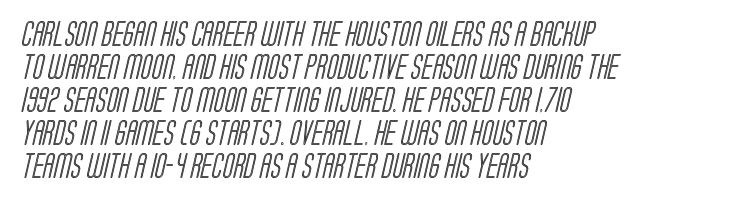
The image shows 25 px text type; set left-aligned, normal line spacing (1.32x), normal letter spacing, not underlined.
